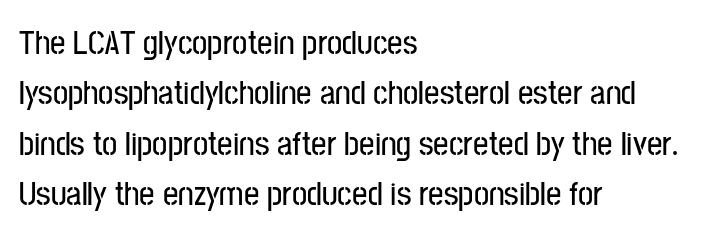
The image shows 34 px condensed sans-serif type, upright; set left-aligned, normal line spacing (1.48x), normal letter spacing, not underlined; low stroke contrast and a medium x-height.
